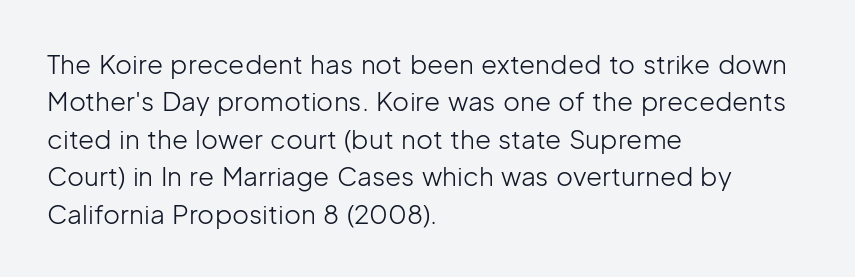
The image shows 26 px text type, upright; set left-aligned, normal line spacing (1.44x), normal letter spacing, not underlined.
